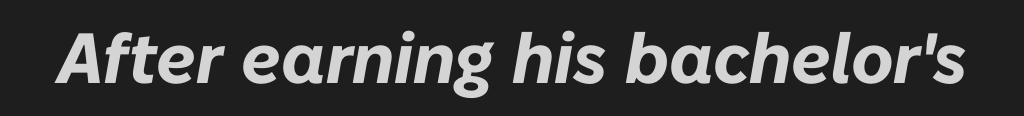
The image shows 71 px bold type, italic (leaning right); set normal letter spacing, not underlined; low stroke contrast and a medium x-height.
